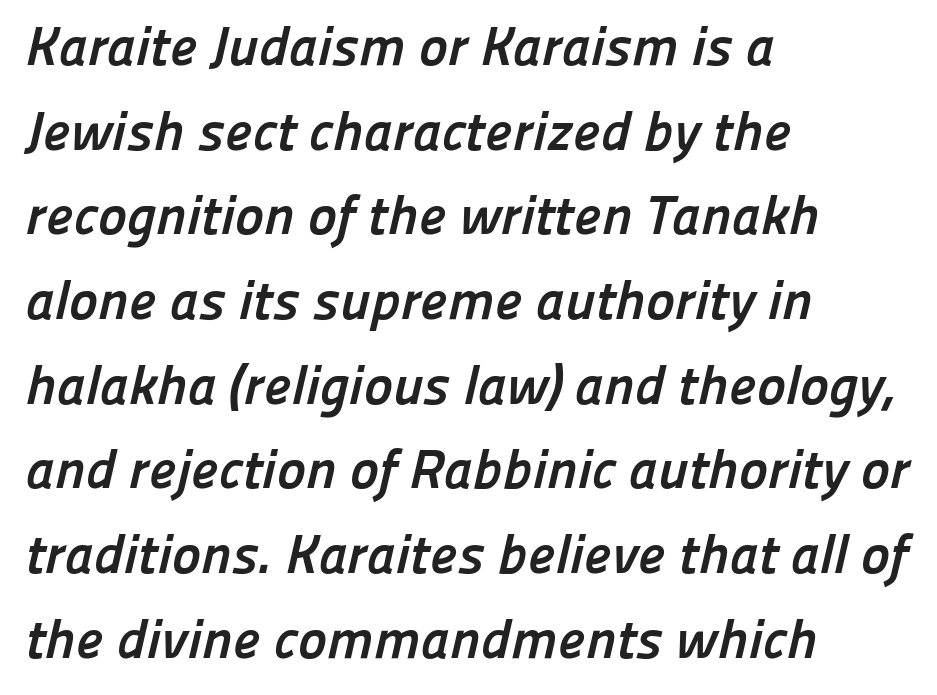
{"serif": "no", "bold": "yes", "weight": "semibold", "width": "normal", "stroke_contrast": "low", "x_height": "medium", "monospaced": "no", "underline": "no", "align": "left", "line_spacing": "normal", "line_spacing_ratio": 1.54, "letter_spacing": "normal", "letter_spacing_em": 0.0, "glyph_px": 55}
